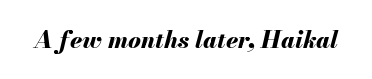
Q: Is the text bold? A: Yes.
Q: Is the text italic (slanted)? A: Yes, it leans right by about 13 degrees.
Q: Is the text underlined? A: No.
Q: Is the spacing between letters normal or unusually wide? A: Normal.
